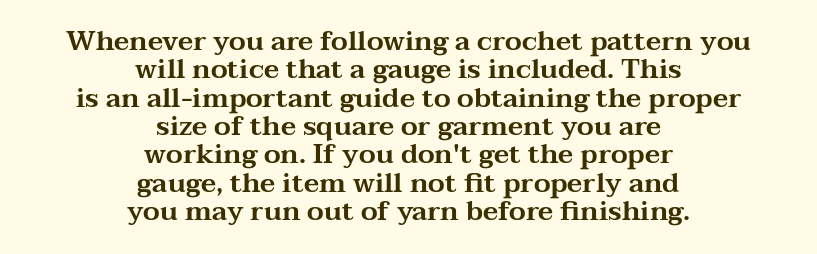
Q: Is the text italic (slanted)? A: No, it is upright.
Q: Is the text underlined? A: No.
Q: How is the paragraph aligned? A: Centered.
Q: Is the spacing between letters normal or unusually wide? A: Normal.
Q: Is the spacing between lines tight, normal or loose? A: Tight.
